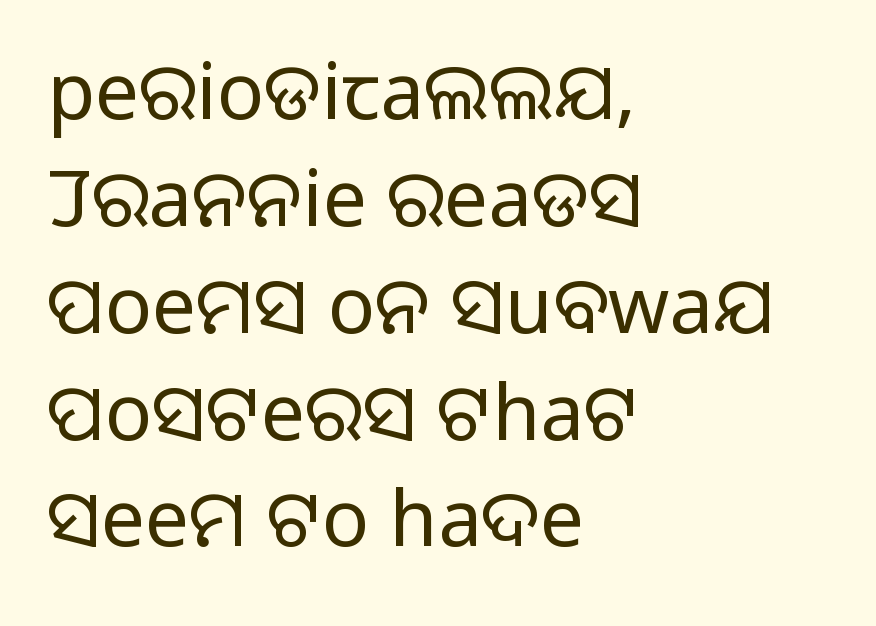
Q: Is the text bold? A: No.
Q: Is the text italic (slanted)? A: No, it is upright.
Q: Is the typeface a serif or a sans-serif typeface? A: Sans-serif.
Q: Is the text underlined? A: No.
Q: How is the paragraph aligned? A: Left-aligned.
Q: Is the spacing between letters normal or unusually wide? A: Normal.
Q: Is the spacing between lines tight, normal or loose? A: Normal.
Q: Width (condensed, normal, or wide)? A: Normal.
Q: Stroke contrast? A: Low.
Q: x-height? A: Large.
Q: Monospaced? A: No.
